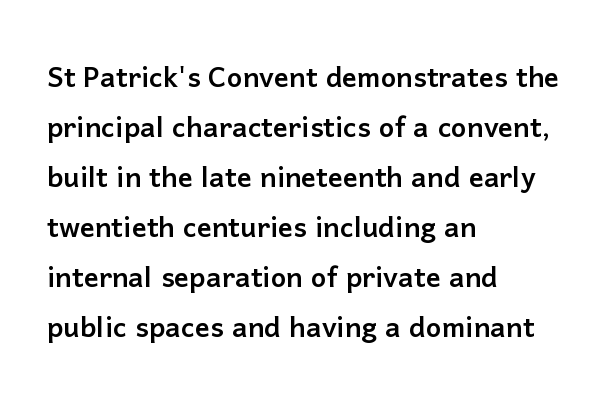
The image shows 37 px sans-serif type, upright; set left-aligned, normal line spacing (1.35x), normal letter spacing, not underlined; low stroke contrast and a medium x-height.
